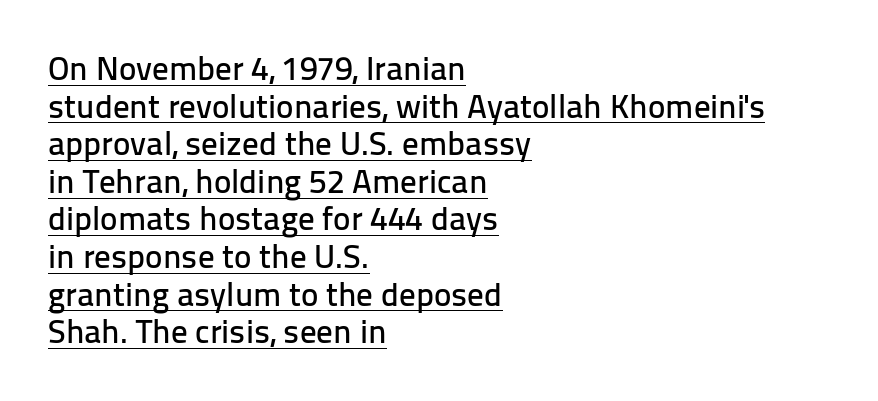
The image shows 33 px sans-serif type, upright; set left-aligned, tight line spacing (1.14x), normal letter spacing, underlined; low stroke contrast and a medium x-height.
